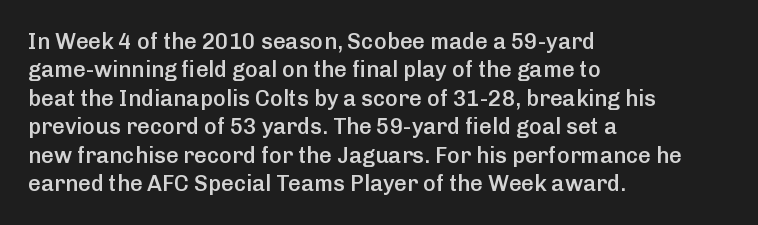
The image shows 22 px text type, upright; set left-aligned, normal line spacing (1.29x), normal letter spacing, not underlined.
